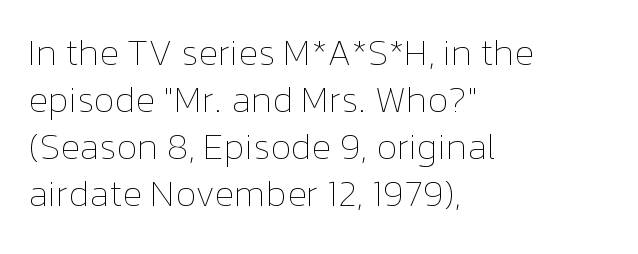
The font sits on the lighter half of the weight spectrum, regular included. The paragraph has a hard left edge and a soft right edge. The passage shown is not underscored anywhere. In terms of posture, this sample is upright. Tracking here is standard; glyphs follow each other at the usual distance.
